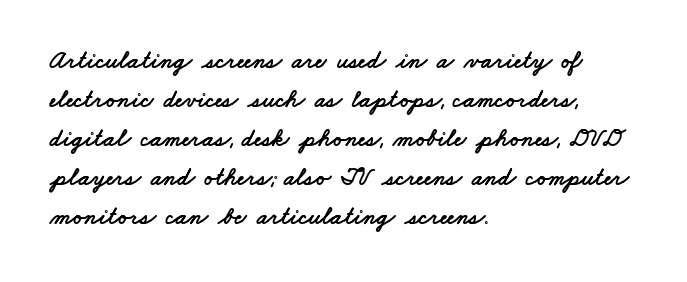
Q: Is the text underlined? A: No.
Q: How is the paragraph aligned? A: Left-aligned.
Q: Is the spacing between letters normal or unusually wide? A: Normal.
Q: Is the spacing between lines tight, normal or loose? A: Normal.
